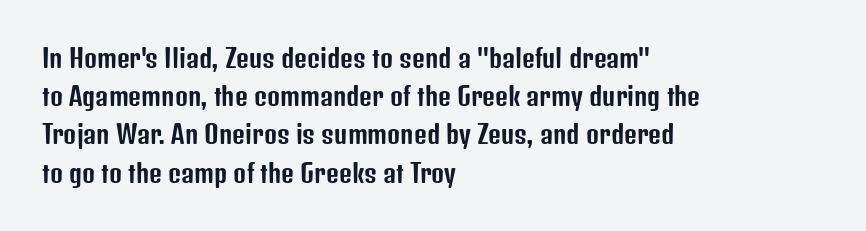
Descenders hang freely into open space. Teacher's note: observe the even left margin — that is flush-left alignment. The vertical gap from one line to the next is medium. If you drew a line through each stem, it would be perfectly vertical. The letters sit at their default tracking, neither squeezed nor spread.
